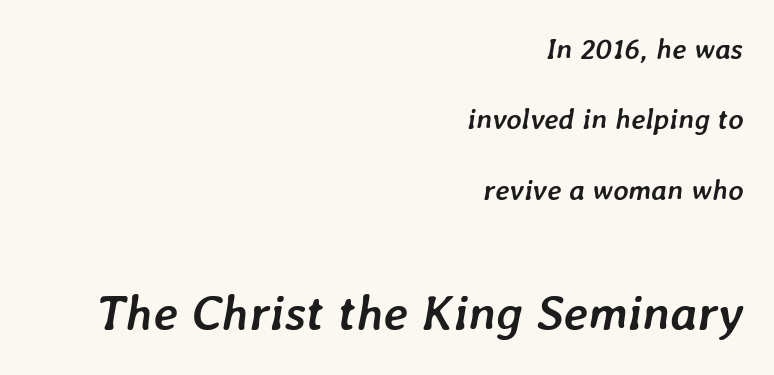
Compared with typical body copy, the letter spacing here is the same. The typesetting leans heavy: a genuine bold. One glance says open: line gaps are wider than usual. There's an unmistakable incline to the writing here.
